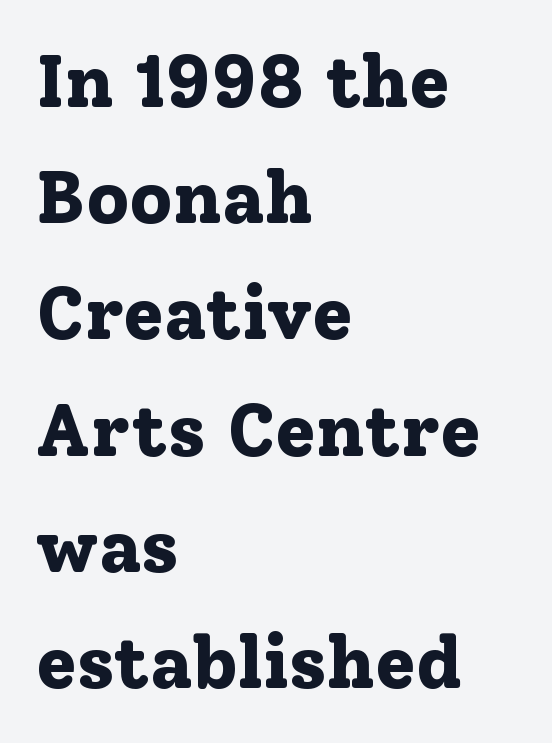
{"serif": "yes", "italic": "no", "bold": "yes", "weight": "bold", "width": "normal", "stroke_contrast": "low", "x_height": "medium", "monospaced": "no", "underline": "no", "align": "left", "line_spacing": "normal", "line_spacing_ratio": 1.57, "letter_spacing": "normal", "letter_spacing_em": 0.0, "glyph_px": 74}
